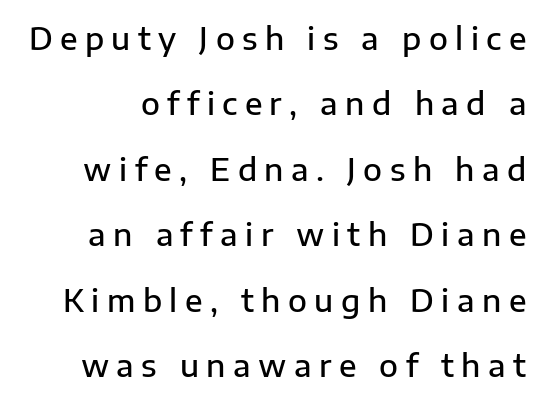
The passage shown is not underscored anywhere. The rendering shows plain stroke endings on the letterforms — a sans-serif design. The typesetting leans somewhat heavy: a semibold. Widely set lines give the paragraph a tall, airy silhouette. Is this a fixed-width face? No — the glyphs have proportional, varying widths.
